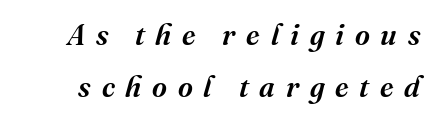
Q: Is the text bold? A: Semi-bold.
Q: Is the text italic (slanted)? A: Yes, it leans right by about 16 degrees.
Q: Is the typeface a serif or a sans-serif typeface? A: Serif.
Q: Is the text underlined? A: No.
Q: Is the spacing between letters normal or unusually wide? A: Unusually wide.
Q: Width (condensed, normal, or wide)? A: Normal.
Q: Stroke contrast? A: Medium.
Q: x-height? A: Medium.
Q: Monospaced? A: No.
